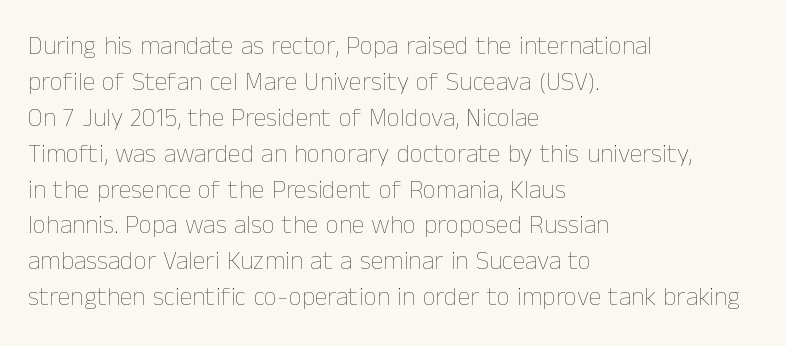
{"italic": "no", "bold": "no", "underline": "no", "align": "left", "line_spacing": "normal", "line_spacing_ratio": 1.38, "letter_spacing": "normal", "letter_spacing_em": 0.0, "glyph_px": 26}
